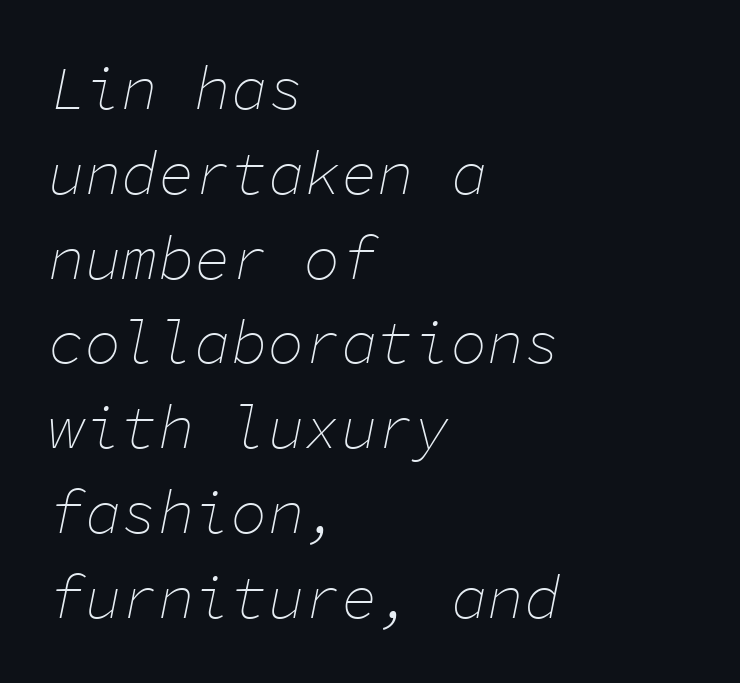
Q: Is the text bold? A: No.
Q: Is the text italic (slanted)? A: Yes, it leans right by about 11 degrees.
Q: Is the text underlined? A: No.
Q: How is the paragraph aligned? A: Left-aligned.
Q: Is the spacing between letters normal or unusually wide? A: Normal.
Q: Is the spacing between lines tight, normal or loose? A: Normal.
Q: Width (condensed, normal, or wide)? A: Normal.
Q: Stroke contrast? A: Low.
Q: x-height? A: Medium.
Q: Monospaced? A: Yes.
